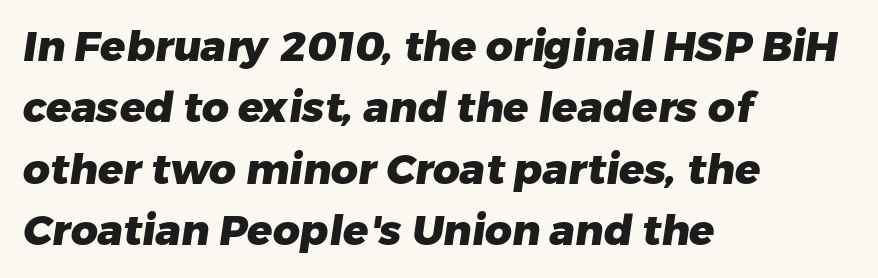
Q: Is the text bold? A: Yes.
Q: Is the typeface a serif or a sans-serif typeface? A: Sans-serif.
Q: Is the text underlined? A: No.
Q: How is the paragraph aligned? A: Left-aligned.
Q: Is the spacing between letters normal or unusually wide? A: Normal.
Q: Is the spacing between lines tight, normal or loose? A: Normal.
Q: Width (condensed, normal, or wide)? A: Normal.
Q: Stroke contrast? A: Low.
Q: x-height? A: Medium.
Q: Monospaced? A: No.
